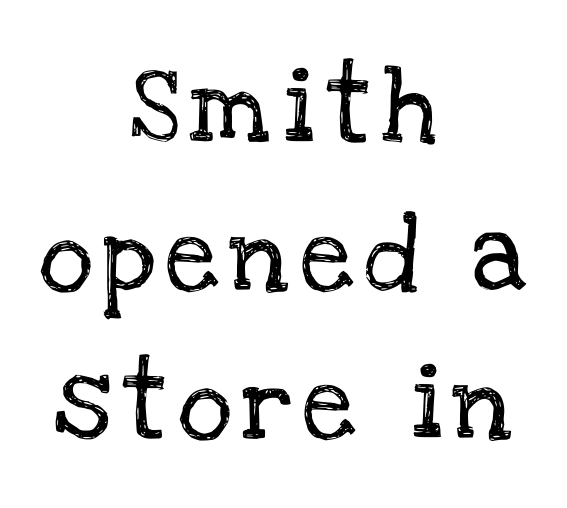
{"serif": "yes", "italic": "no", "width": "normal", "stroke_contrast": "low", "x_height": "large", "monospaced": "no", "underline": "no", "align": "center", "line_spacing": "loose", "line_spacing_ratio": 1.95, "glyph_px": 76}
